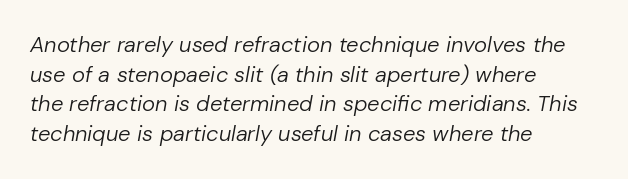
Q: Is the text bold? A: No.
Q: Is the text italic (slanted)? A: Yes, it leans right by about 10 degrees.
Q: Is the text underlined? A: No.
Q: How is the paragraph aligned? A: Left-aligned.
Q: Is the spacing between letters normal or unusually wide? A: Normal.
Q: Is the spacing between lines tight, normal or loose? A: Normal.
